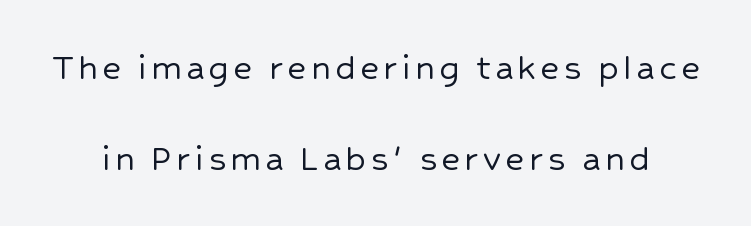
Q: Is the text italic (slanted)? A: No, it is upright.
Q: Is the typeface a serif or a sans-serif typeface? A: Sans-serif.
Q: Is the text underlined? A: No.
Q: Is the spacing between lines tight, normal or loose? A: Loose.
Q: Width (condensed, normal, or wide)? A: Normal.
Q: Stroke contrast? A: Low.
Q: x-height? A: Medium.
Q: Monospaced? A: No.
